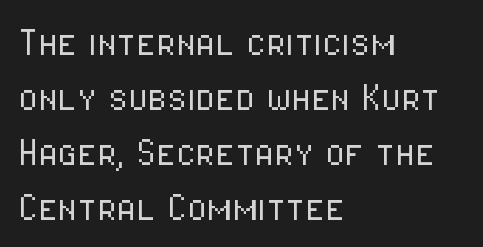
Q: Is the text bold? A: No.
Q: Is the text italic (slanted)? A: No, it is upright.
Q: Is the typeface a serif or a sans-serif typeface? A: Sans-serif.
Q: Is the text underlined? A: No.
Q: How is the paragraph aligned? A: Left-aligned.
Q: Is the spacing between letters normal or unusually wide? A: Normal.
Q: Width (condensed, normal, or wide)? A: Condensed.
Q: Stroke contrast? A: Low.
Q: x-height? A: Medium.
Q: Monospaced? A: No.
